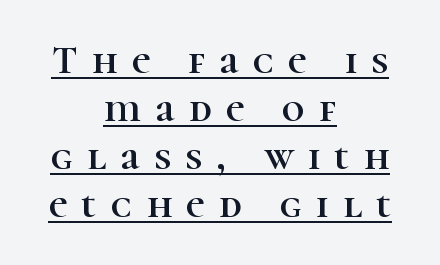
{"serif": "yes", "italic": "no", "width": "normal", "stroke_contrast": "high", "x_height": "medium", "monospaced": "no", "underline": "yes", "align": "center", "line_spacing_ratio": 1.2, "letter_spacing": "wide", "letter_spacing_em": 0.36, "glyph_px": 40}
